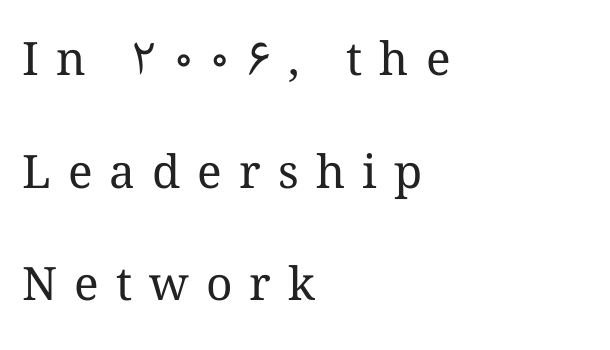
In terms of posture, this sample is upright. Any mark beneath the type? The region is blank. The weight would be labelled regular, book, light, or lighter still. Vertical spacing — loose.
